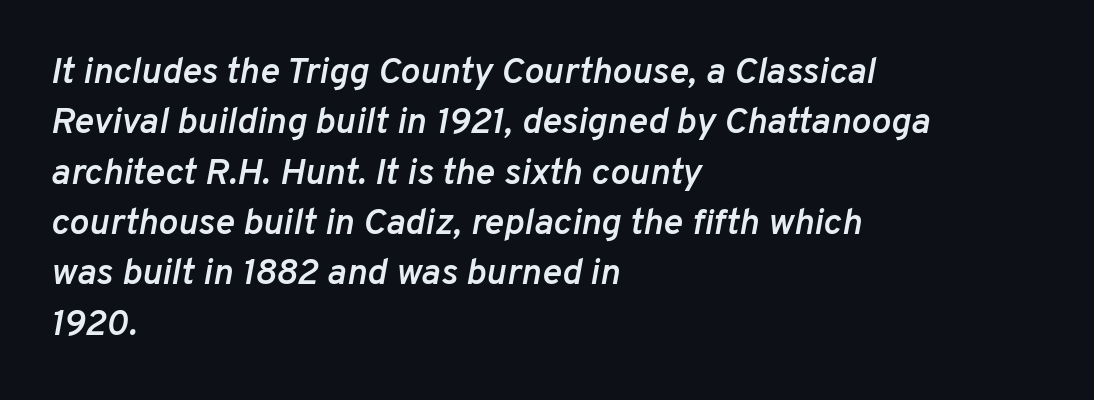
{"italic": "yes", "lean": "right", "slant_degrees": 10, "bold": "semi", "weight": "semibold", "width": "normal", "stroke_contrast": "low", "x_height": "medium", "monospaced": "no", "underline": "no", "align": "left", "line_spacing": "normal", "line_spacing_ratio": 1.36, "letter_spacing": "normal", "letter_spacing_em": 0.0, "glyph_px": 37}
